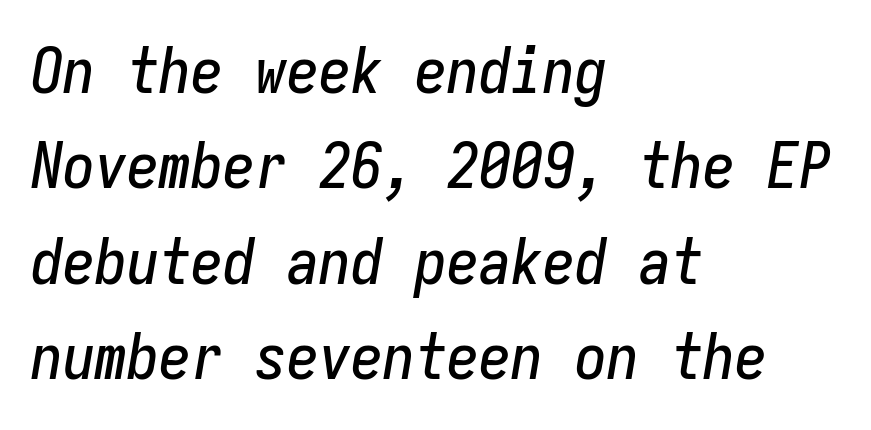
Q: Is the text italic (slanted)? A: Yes, it leans right by about 9 degrees.
Q: Is the text underlined? A: No.
Q: How is the paragraph aligned? A: Left-aligned.
Q: Is the spacing between letters normal or unusually wide? A: Normal.
Q: Is the spacing between lines tight, normal or loose? A: Normal.
Q: Width (condensed, normal, or wide)? A: Condensed.
Q: Stroke contrast? A: Low.
Q: x-height? A: Medium.
Q: Monospaced? A: Yes.
